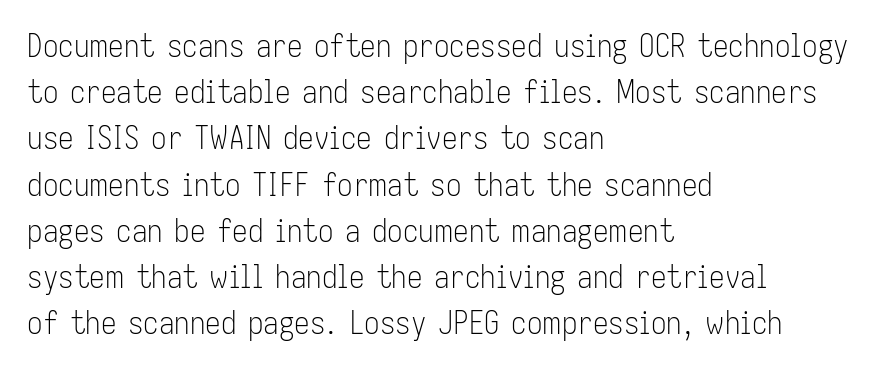
Q: Is the text bold? A: No.
Q: Is the text italic (slanted)? A: No, it is upright.
Q: Is the typeface a serif or a sans-serif typeface? A: Sans-serif.
Q: Is the text underlined? A: No.
Q: How is the paragraph aligned? A: Left-aligned.
Q: Is the spacing between letters normal or unusually wide? A: Normal.
Q: Is the spacing between lines tight, normal or loose? A: Normal.
Q: Width (condensed, normal, or wide)? A: Condensed.
Q: Stroke contrast? A: Low.
Q: x-height? A: Medium.
Q: Monospaced? A: No.
